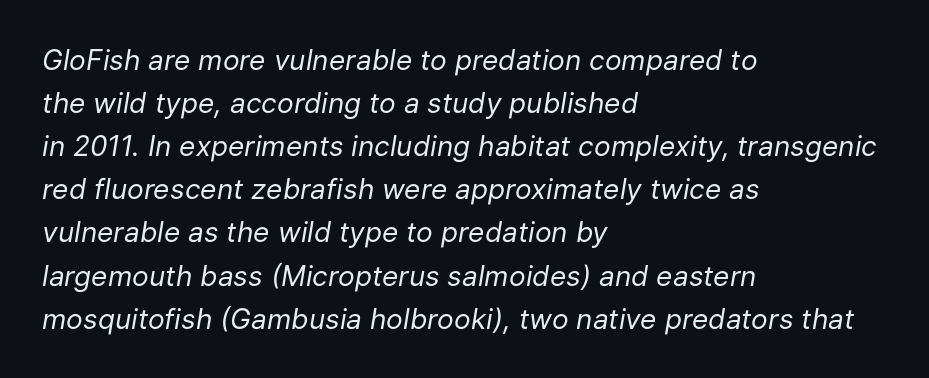
A typesetter would call this leading conventional body-copy spacing. Look at the tracking — it's just the regular setting, nothing added. The passage shown is typed in a proportional face where columns would drift. Weight: not bold — regular or lighter.
